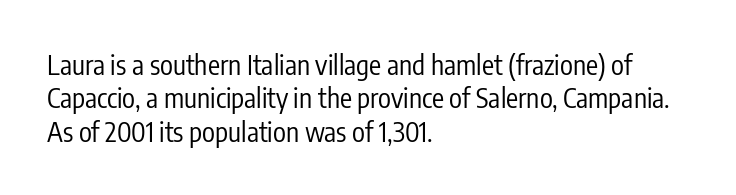
Q: Is the text bold? A: No.
Q: Is the text italic (slanted)? A: No, it is upright.
Q: Is the text underlined? A: No.
Q: How is the paragraph aligned? A: Left-aligned.
Q: Is the spacing between letters normal or unusually wide? A: Normal.
